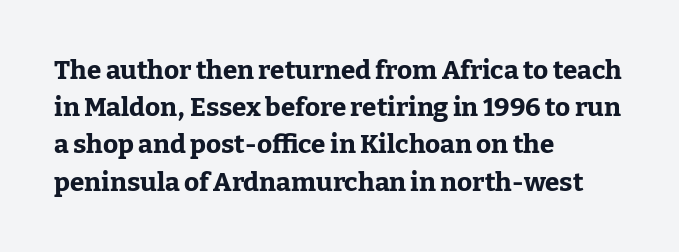
Q: Is the text bold? A: Yes.
Q: Is the text italic (slanted)? A: No, it is upright.
Q: Is the text underlined? A: No.
Q: How is the paragraph aligned? A: Left-aligned.
Q: Is the spacing between letters normal or unusually wide? A: Normal.
Q: Is the spacing between lines tight, normal or loose? A: Normal.
